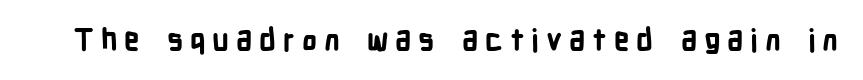
Q: Is the text bold? A: Yes.
Q: Is the text italic (slanted)? A: No, it is upright.
Q: Is the typeface a serif or a sans-serif typeface? A: Sans-serif.
Q: Is the text underlined? A: No.
Q: Is the spacing between letters normal or unusually wide? A: Unusually wide.
Q: Width (condensed, normal, or wide)? A: Condensed.
Q: Stroke contrast? A: Low.
Q: x-height? A: Medium.
Q: Monospaced? A: No.
